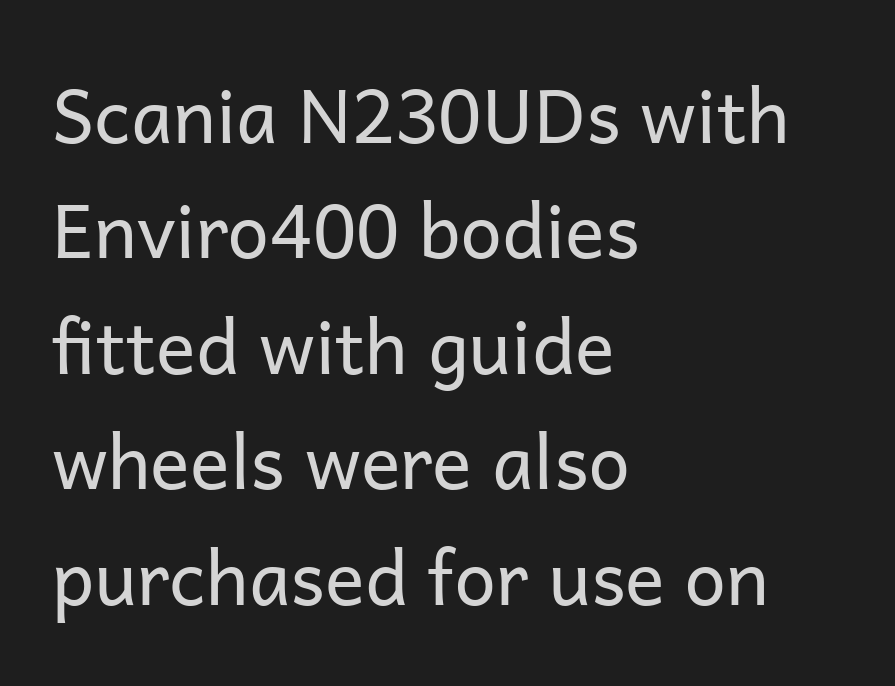
The image shows 74 px regular-weight sans-serif type, upright; set left-aligned, normal line spacing (1.56x), normal letter spacing, not underlined; low stroke contrast and a medium x-height.
